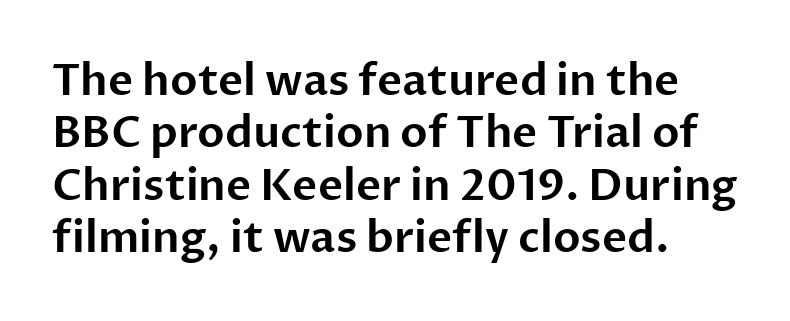
Looks like regular typesetting: each glyph gets only the width it needs. Font category for this specimen: sans-serif. Tracking here is standard; glyphs follow each other at the usual distance. A roman cut, with each character standing at attention.
